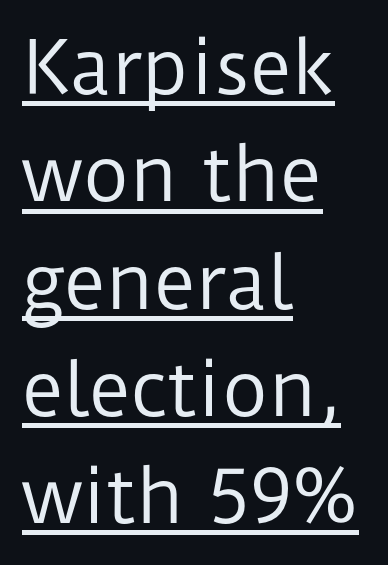
{"serif": "no", "italic": "no", "bold": "no", "weight": "regular", "width": "normal", "stroke_contrast": "low", "x_height": "medium", "monospaced": "no", "underline": "yes", "align": "left", "line_spacing": "normal", "line_spacing_ratio": 1.49, "letter_spacing": "normal", "letter_spacing_em": 0.0, "glyph_px": 72}
